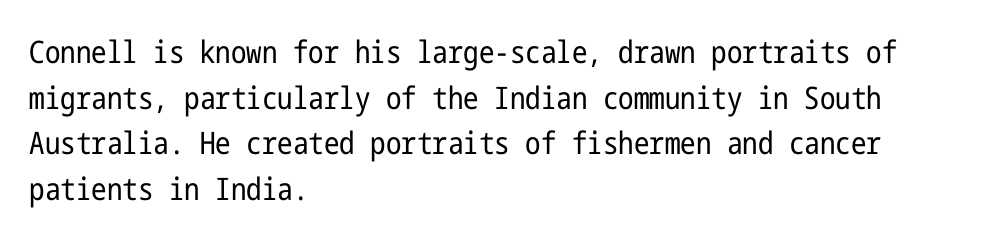
Q: Is the text bold? A: No.
Q: Is the text italic (slanted)? A: No, it is upright.
Q: Is the typeface a serif or a sans-serif typeface? A: Sans-serif.
Q: Is the text underlined? A: No.
Q: How is the paragraph aligned? A: Left-aligned.
Q: Is the spacing between letters normal or unusually wide? A: Normal.
Q: Is the spacing between lines tight, normal or loose? A: Normal.
Q: Width (condensed, normal, or wide)? A: Condensed.
Q: Stroke contrast? A: Low.
Q: x-height? A: Medium.
